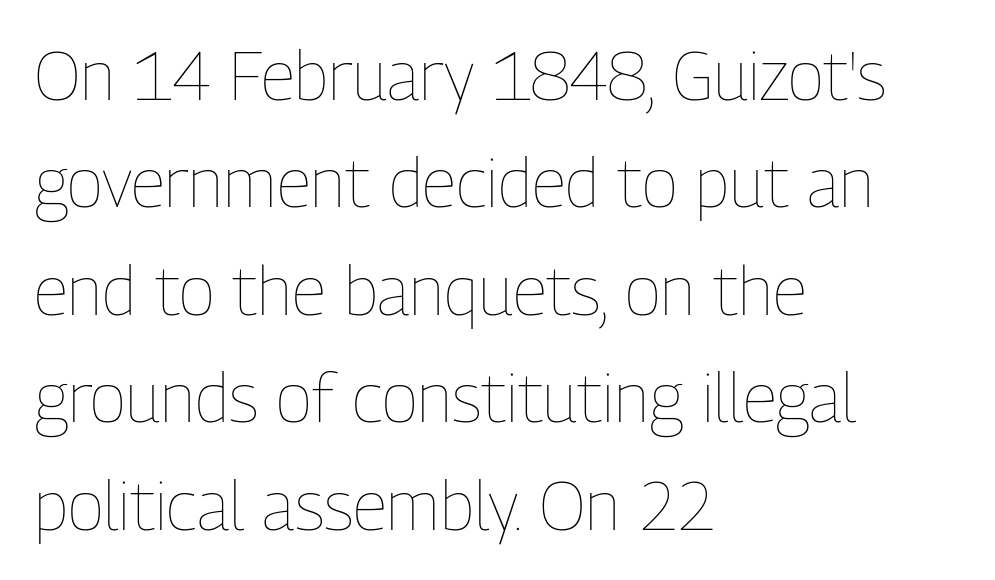
The image shows 68 px thin, condensed type, upright; set left-aligned, normal line spacing (1.58x), normal letter spacing, not underlined; low stroke contrast and a medium x-height.
